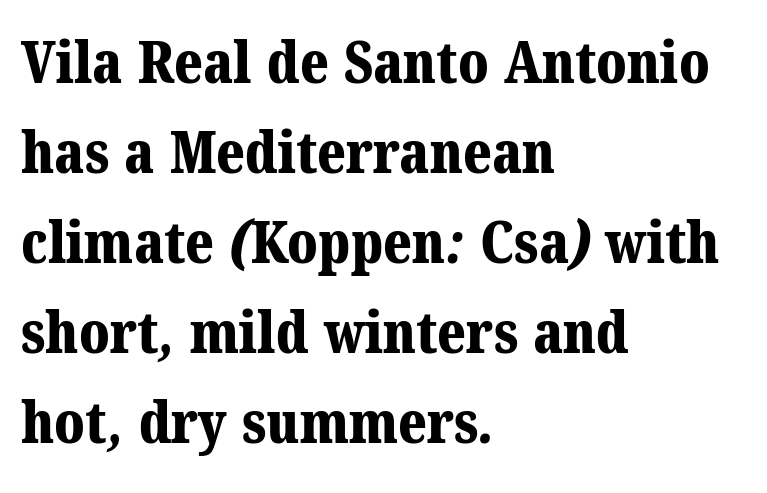
Q: Is the text bold? A: Yes.
Q: Is the typeface a serif or a sans-serif typeface? A: Serif.
Q: Is the text underlined? A: No.
Q: How is the paragraph aligned? A: Left-aligned.
Q: Is the spacing between letters normal or unusually wide? A: Normal.
Q: Is the spacing between lines tight, normal or loose? A: Normal.
Q: Width (condensed, normal, or wide)? A: Normal.
Q: Stroke contrast? A: Medium.
Q: x-height? A: Medium.
Q: Monospaced? A: No.
